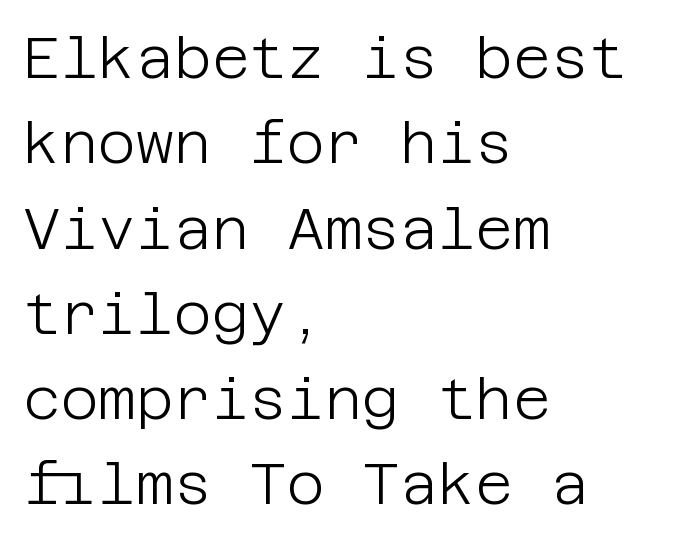
{"serif": "no", "italic": "no", "bold": "no", "weight": "light", "width": "normal", "stroke_contrast": "low", "x_height": "large", "underline": "no", "align": "left", "line_spacing": "normal", "line_spacing_ratio": 1.47, "letter_spacing": "normal", "letter_spacing_em": 0.0, "glyph_px": 58}
